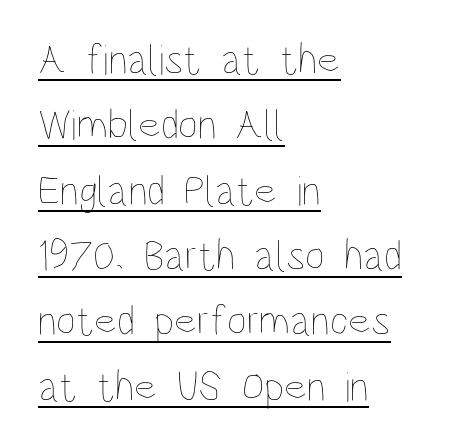
The image shows 43 px thin, condensed type, upright; set left-aligned, normal line spacing (1.52x), normal letter spacing, underlined; low stroke contrast and a large x-height.
